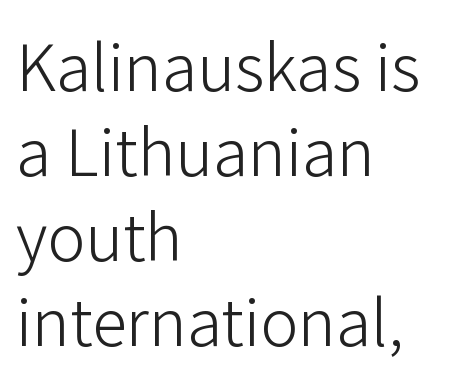
{"serif": "no", "italic": "no", "bold": "no", "weight": "light", "width": "normal", "stroke_contrast": "low", "x_height": "medium", "monospaced": "no", "underline": "no", "align": "left", "line_spacing": "normal", "line_spacing_ratio": 1.33, "letter_spacing": "normal", "letter_spacing_em": 0.0, "glyph_px": 64}
